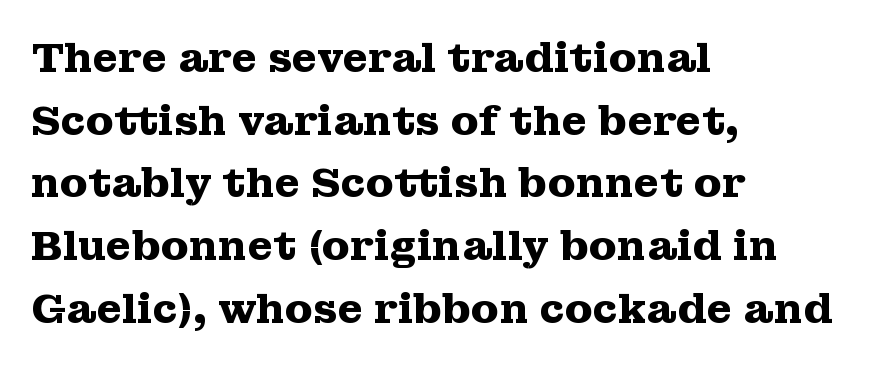
When letters stand straight like this, we call the style roman or upright. What kind of face is this? One with serifs. Bare-footed words on every line. How would I describe the line gaps? Plain and ordinary.
